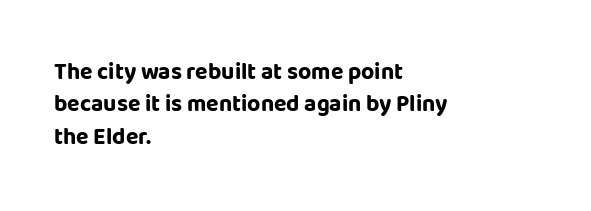
{"italic": "no", "bold": "yes", "underline": "no", "align": "left", "line_spacing": "normal", "line_spacing_ratio": 1.41, "letter_spacing": "normal", "letter_spacing_em": 0.0, "glyph_px": 23}
